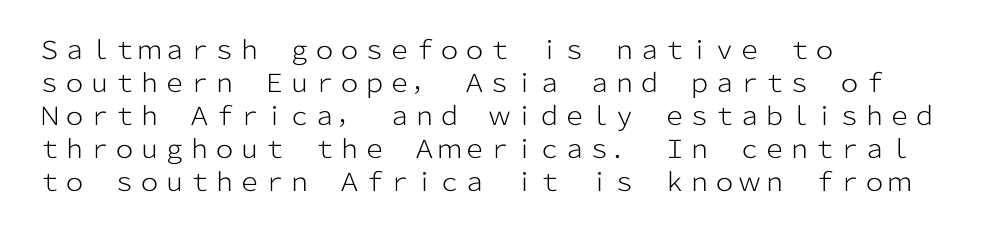
The setting favours the left margin, as ordinary paragraphs usually do. The letters stand upright; this is a roman face. Does the leading feel generous? No, just average. The passage shown has conventional tracking throughout. Each stroke keeps to a modest, everyday thickness or less.
